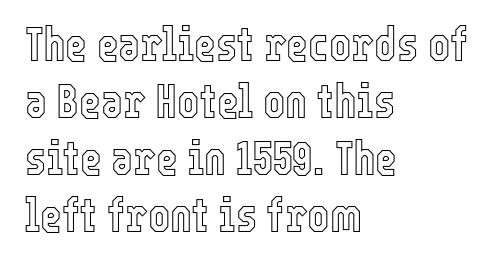
What stands out about the letter spacing? Nothing — it is the standard amount. No word sits above an underline. Left-aligned paragraph, ragged on the right. The face used here is proportionally spaced, like ordinary book or web type.
